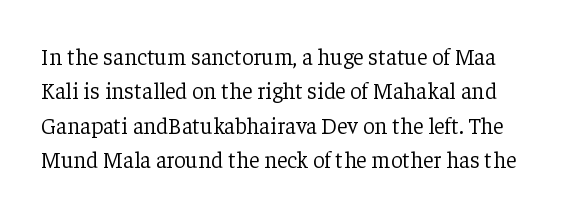
The image shows 23 px text type, upright; set normal line spacing (1.5x), normal letter spacing, not underlined.
